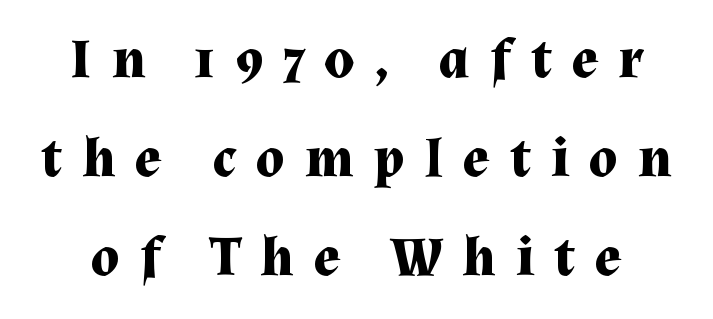
{"serif": "yes", "italic": "no", "bold": "yes", "weight": "bold", "width": "normal", "stroke_contrast": "medium", "x_height": "medium", "monospaced": "no", "underline": "no", "line_spacing_ratio": 1.77, "letter_spacing": "wide", "letter_spacing_em": 0.36, "glyph_px": 56}
